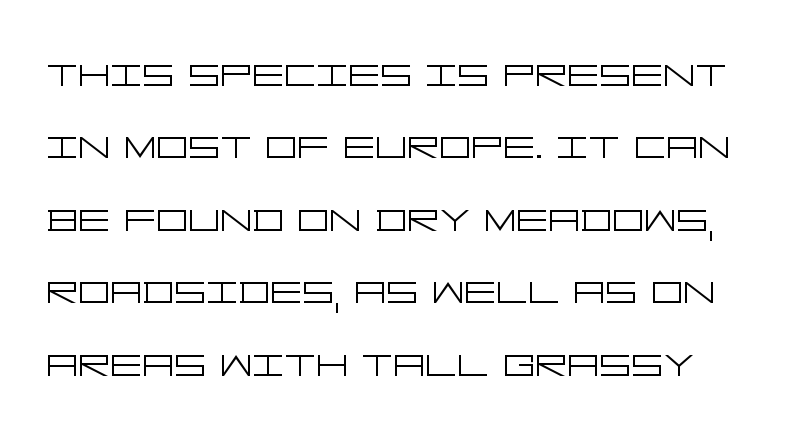
Q: Is the text bold? A: No.
Q: Is the text italic (slanted)? A: No, it is upright.
Q: Is the typeface a serif or a sans-serif typeface? A: Sans-serif.
Q: Is the text underlined? A: No.
Q: Is the spacing between letters normal or unusually wide? A: Normal.
Q: Is the spacing between lines tight, normal or loose? A: Normal.
Q: Width (condensed, normal, or wide)? A: Wide.
Q: Stroke contrast? A: Low.
Q: x-height? A: Large.
